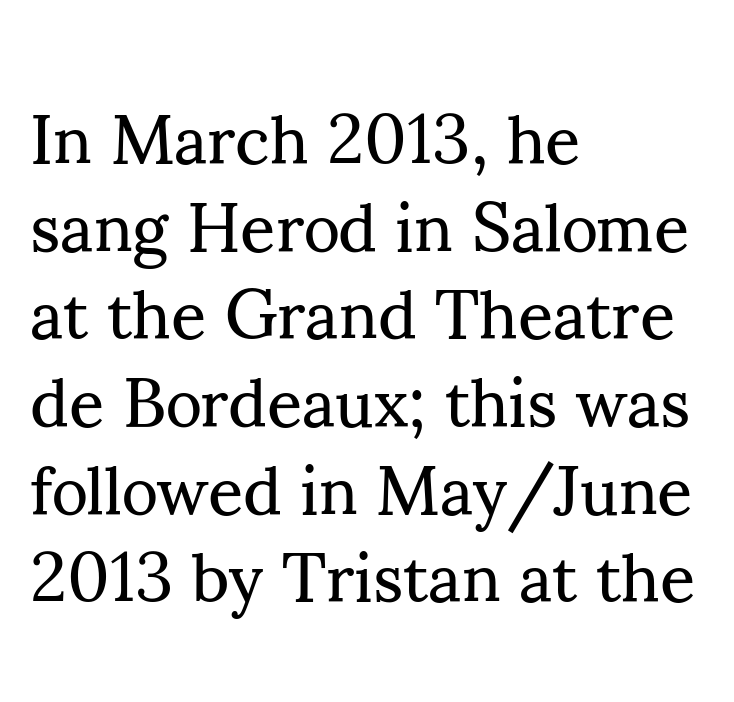
How would I describe the line gaps? Plain and ordinary. Summary of weight: not heavy and not bold. If you drew a line through each stem, it would be perfectly vertical. Underlining? Definitely not there. Proportional: the letters do not fall into vertical columns. All the whitespace from short lines collects on the right.
